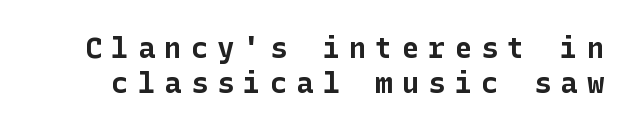
The image shows 29 px bold sans-serif type, upright; set line spacing 1.21x, unusually wide letter spacing (+0.31 em), not underlined; low stroke contrast and a medium x-height.
